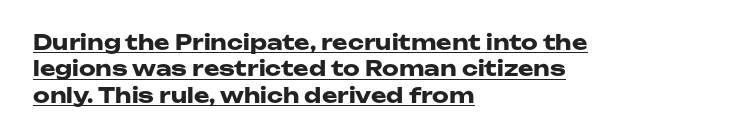
Style check: upright. These lines are set flush left with a ragged right edge. Honestly, the underline is the first thing you notice here. Words appear dense and cohesive because spacing is normal. The rendering uses a moderate line-height, typical for paragraphs. Weight check: bold — yes, fully.
